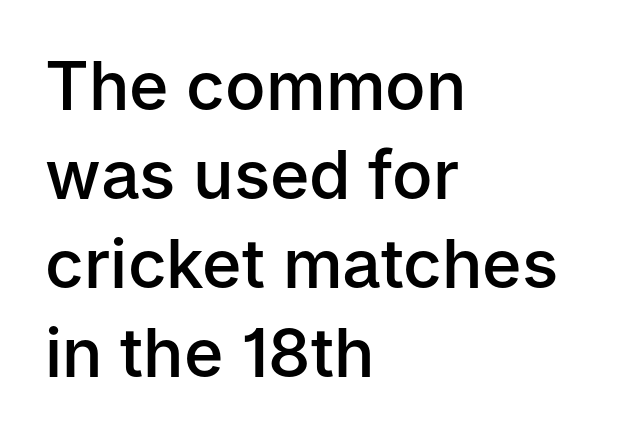
Think of a printed novel: that variable character pitch is what you see here. Letter spacing: default. The face used here is a sans, in the tradition of grotesques and geometrics. When letters stand straight like this, we call the style roman or upright. Just letters on the line, the space beneath them empty.
